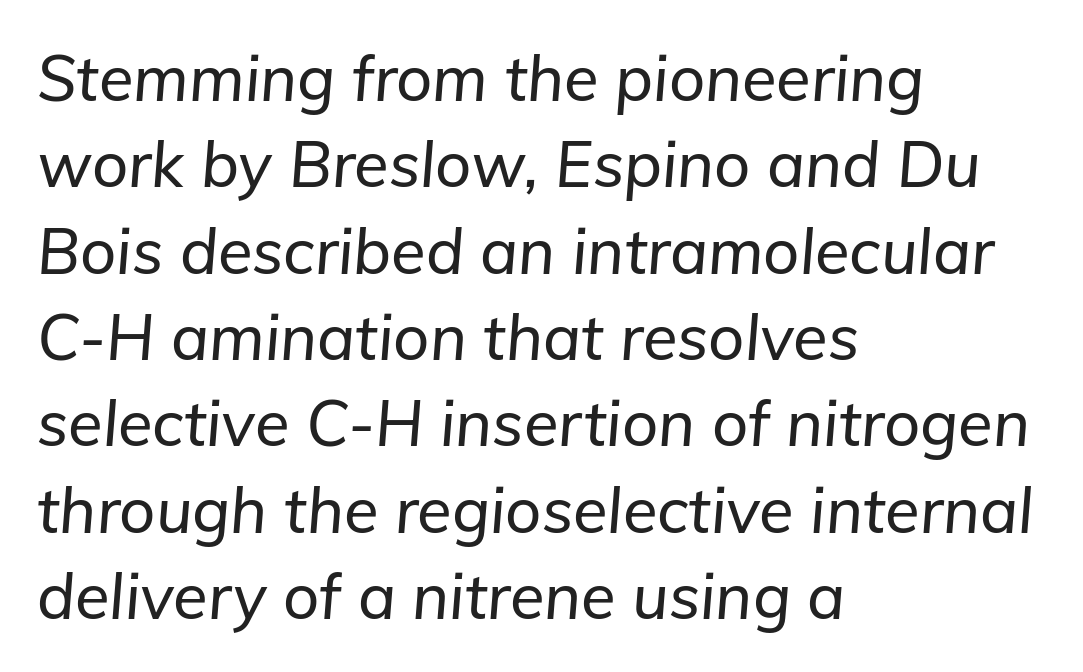
{"italic": "yes", "lean": "right", "slant_degrees": 5, "width": "normal", "stroke_contrast": "low", "x_height": "medium", "monospaced": "no", "underline": "no", "align": "left", "line_spacing": "normal", "line_spacing_ratio": 1.37, "letter_spacing": "normal", "letter_spacing_em": 0.0, "glyph_px": 63}
